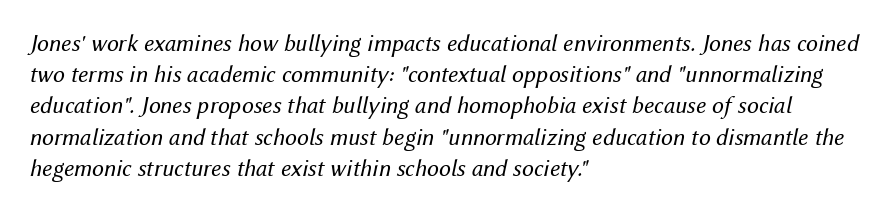
Q: Is the text bold? A: No.
Q: Is the text italic (slanted)? A: Yes, it leans right by about 12 degrees.
Q: Is the text underlined? A: No.
Q: How is the paragraph aligned? A: Left-aligned.
Q: Is the spacing between letters normal or unusually wide? A: Normal.
Q: Is the spacing between lines tight, normal or loose? A: Normal.
